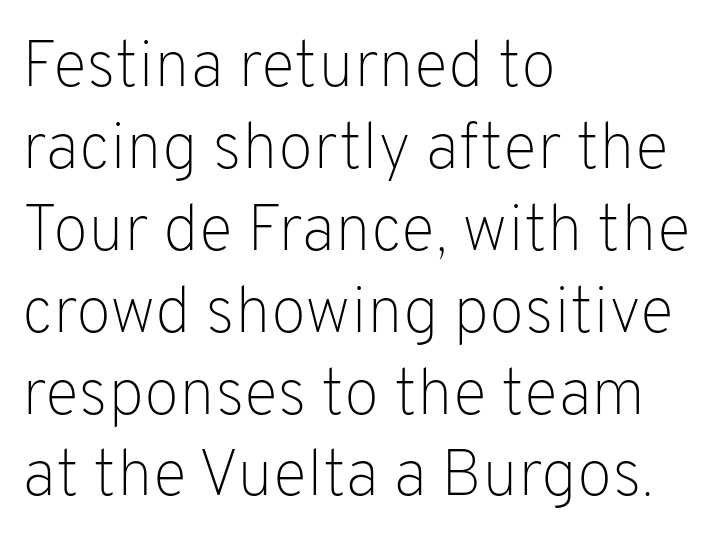
{"serif": "no", "italic": "no", "bold": "no", "weight": "light", "width": "normal", "stroke_contrast": "low", "x_height": "medium", "monospaced": "no", "underline": "no", "align": "left", "line_spacing": "normal", "line_spacing_ratio": 1.26, "letter_spacing": "normal", "letter_spacing_em": 0.0, "glyph_px": 65}
